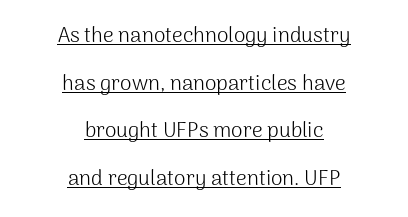
Q: Is the text bold? A: No.
Q: Is the text italic (slanted)? A: No, it is upright.
Q: Is the text underlined? A: Yes.
Q: How is the paragraph aligned? A: Centered.
Q: Is the spacing between letters normal or unusually wide? A: Normal.
Q: Is the spacing between lines tight, normal or loose? A: Loose.
